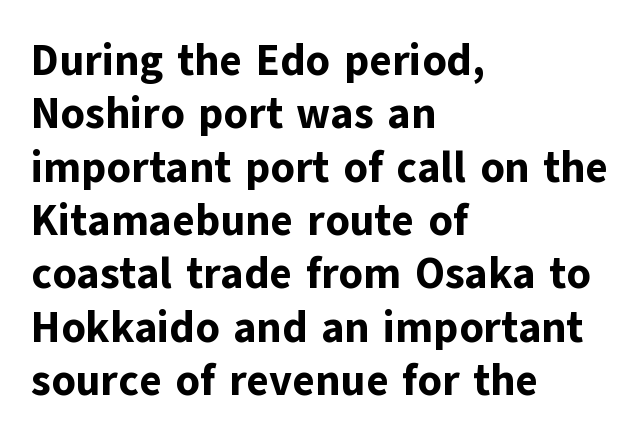
The characters display no serif detailing; their extremities are plain. No italicization has been applied; the sample stays upright. Heavy-handed strokes throughout: this text is bold. The face used here is proportionally spaced, like ordinary book or web type. Anything drawn beneath the words? Only blank space.
